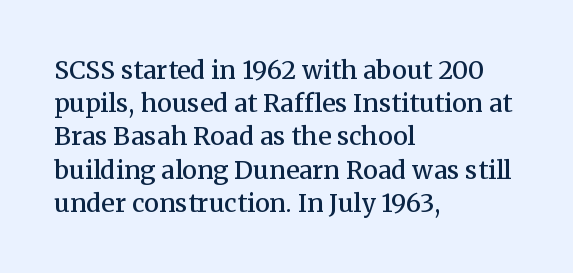
Which margin do the lines hug? The left one — the right edge is uneven. The space beneath each line is pristine and unruled. The line texture is even and compact thanks to regular tracking. Line spacing here is normal. The face used here is a semibold: visibly heavier than regular, lighter than bold.
